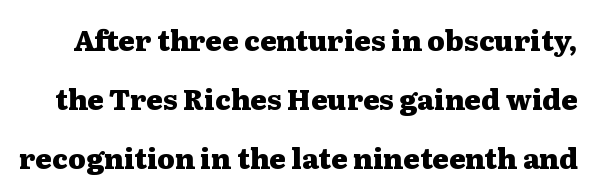
{"serif": "yes", "italic": "no", "bold": "yes", "weight": "heavy", "width": "wide", "stroke_contrast": "medium", "x_height": "medium", "monospaced": "no", "underline": "no", "line_spacing": "loose", "line_spacing_ratio": 2.1, "letter_spacing": "normal", "letter_spacing_em": 0.0, "glyph_px": 28}
